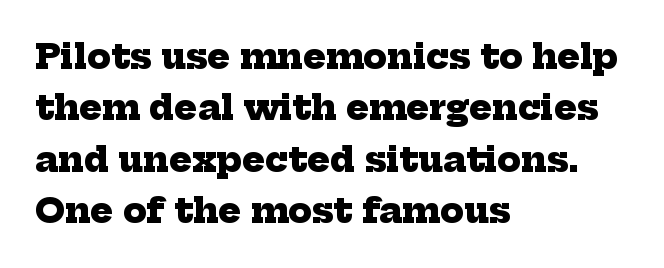
Q: Is the text bold? A: Yes.
Q: Is the typeface a serif or a sans-serif typeface? A: Serif.
Q: Is the text underlined? A: No.
Q: How is the paragraph aligned? A: Left-aligned.
Q: Is the spacing between letters normal or unusually wide? A: Normal.
Q: Is the spacing between lines tight, normal or loose? A: Normal.
Q: Width (condensed, normal, or wide)? A: Normal.
Q: Stroke contrast? A: Low.
Q: x-height? A: Medium.
Q: Monospaced? A: No.
